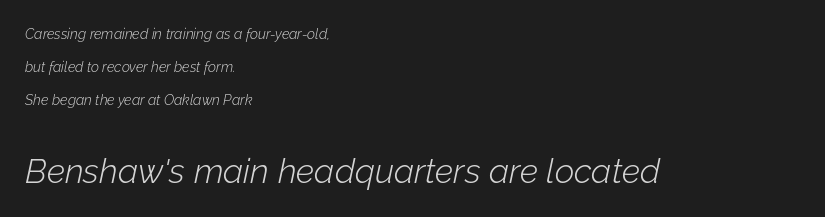
The image shows 34 px light type, italic (leaning right); set left-aligned, loose line spacing (2.36x), normal letter spacing, not underlined; the second (bottom) block is 2.43x larger; low stroke contrast and a medium x-height.
